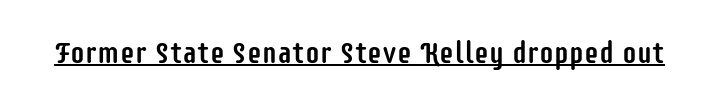
Q: Is the text italic (slanted)? A: No, it is upright.
Q: Is the typeface a serif or a sans-serif typeface? A: Sans-serif.
Q: Is the text underlined? A: Yes.
Q: Is the spacing between letters normal or unusually wide? A: Normal.
Q: Width (condensed, normal, or wide)? A: Condensed.
Q: Stroke contrast? A: Low.
Q: x-height? A: Large.
Q: Monospaced? A: No.
